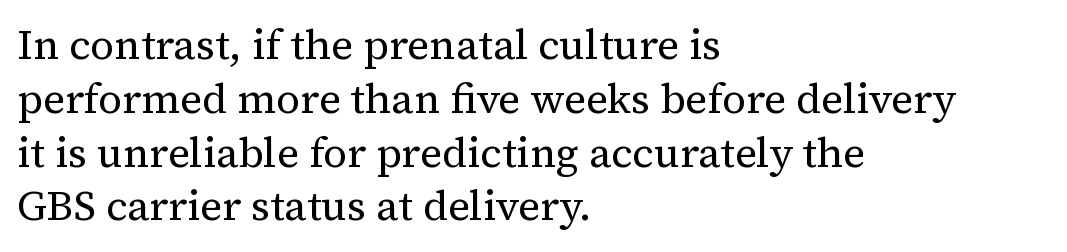
Baseline-to-baseline distance is the conventional proportion of letter height. Here the glyphs are tracked normally, forming tight word shapes. The face used here is seriffed, in the tradition of book romans. Vertical stems look standard width or narrower in stroke. The face used here is proportionally spaced, like ordinary book or web type.
